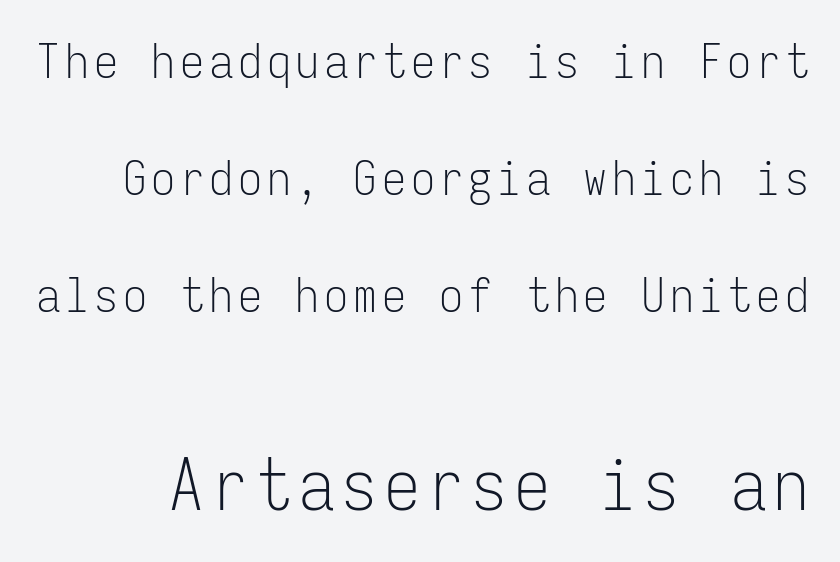
Q: Is the text bold? A: No.
Q: Is the text italic (slanted)? A: No, it is upright.
Q: Is the typeface a serif or a sans-serif typeface? A: Sans-serif.
Q: Is the text underlined? A: No.
Q: Is the spacing between lines tight, normal or loose? A: Loose.
Q: Which block of text is set in a larger size, the first (top) or the second (bottom)? A: The second (bottom) one.
Q: Width (condensed, normal, or wide)? A: Condensed.
Q: Stroke contrast? A: Low.
Q: x-height? A: Medium.
Q: Monospaced? A: Yes.
